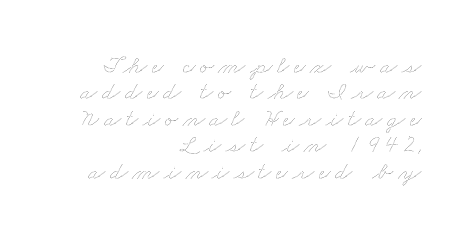
The image shows 25 px text type; set right-aligned, tight line spacing (1.06x), not underlined.
